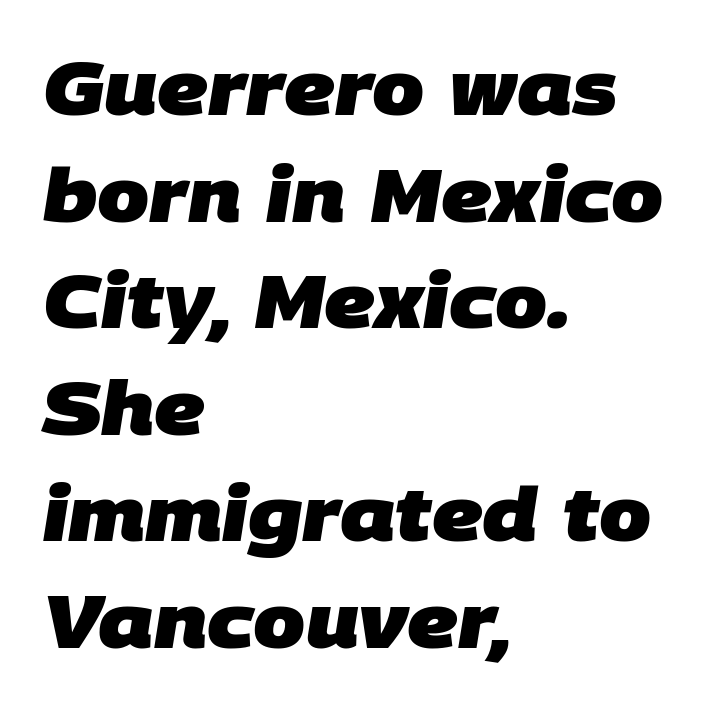
A normal amount of white space separates one row of letters from the next. Is this a sans? Yes — the strokes have no serifs. The characters look thick and weighty, a clear bold. Note the varied advance widths — an 'i' is clearly narrower than an 'm'. Check the space under the baseline: it is left empty.
